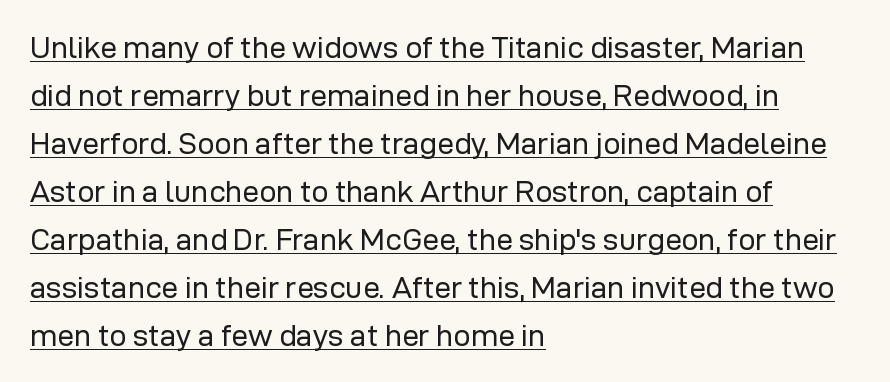
A typesetter would call this proportional, since set widths differ per character. Stems and bowls with no extra thickness — not bold. The face used here appears with an underline applied. Glyph-to-glyph distance matches everyday printed text. Does the type have serifs? No, each stem ends abruptly. Horizontal alignment here is leftward, the default for most running prose.
